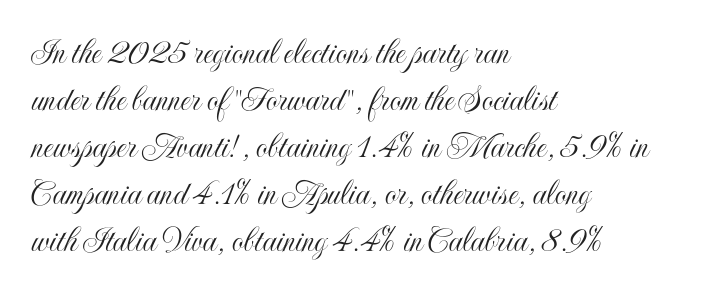
{"width": "condensed", "x_height": "small", "monospaced": "no", "underline": "no", "align": "left", "line_spacing": "normal", "line_spacing_ratio": 1.27, "letter_spacing": "normal", "letter_spacing_em": 0.0, "glyph_px": 37}
